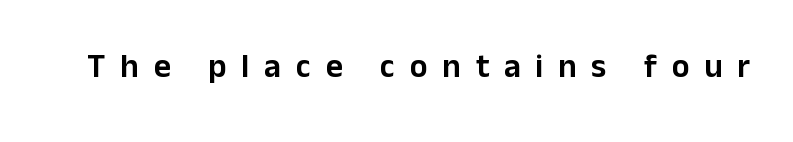
{"serif": "no", "italic": "no", "width": "normal", "stroke_contrast": "low", "x_height": "medium", "monospaced": "no", "underline": "no", "letter_spacing": "wide", "letter_spacing_em": 0.45, "glyph_px": 33}
